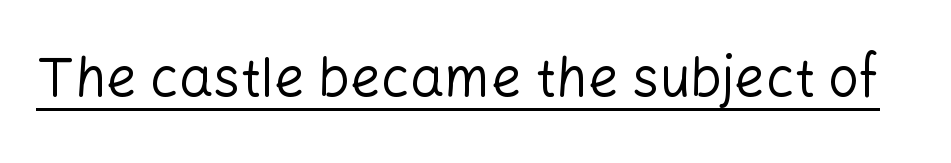
{"serif": "no", "italic": "no", "bold": "no", "weight": "regular", "width": "normal", "stroke_contrast": "low", "x_height": "medium", "monospaced": "no", "underline": "yes", "letter_spacing": "normal", "letter_spacing_em": 0.0, "glyph_px": 54}
